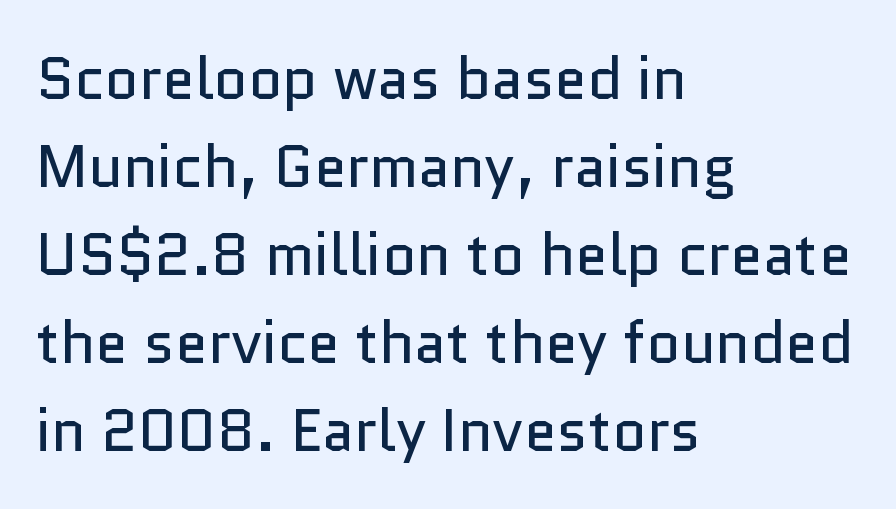
The image shows 59 px regular-weight sans-serif type, upright; set left-aligned, normal line spacing (1.49x), normal letter spacing, not underlined; low stroke contrast and a medium x-height.
